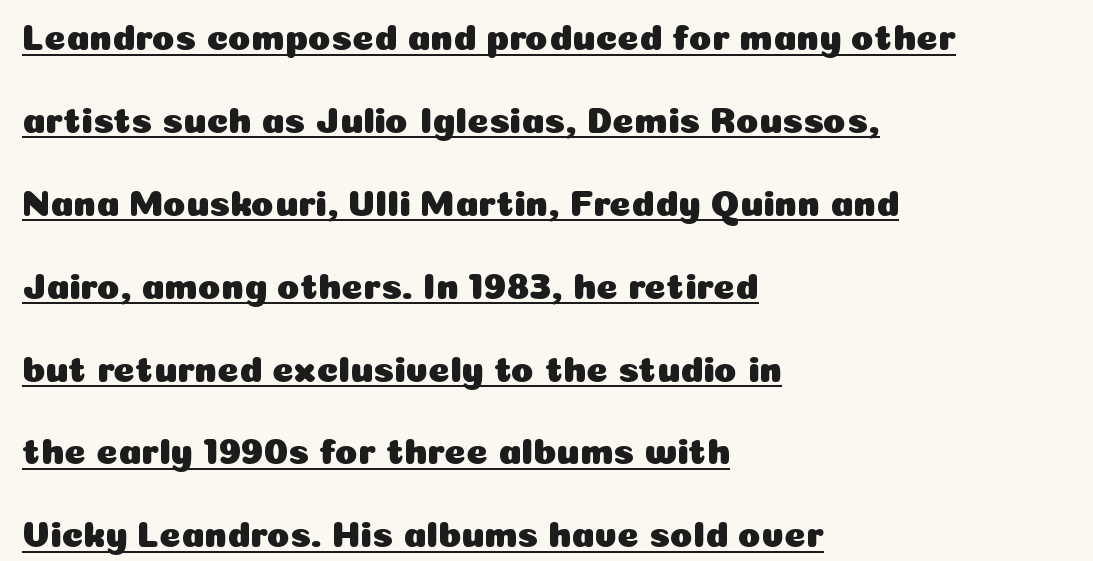
Posture: vertical. A typesetter would call this proportional, since set widths differ per character. A student would call this left alignment; a typographer would say flush left, rag right. No feet cap the strokes, marking this as sans-serif type. This rendering leaves character spacing at its baseline value.
